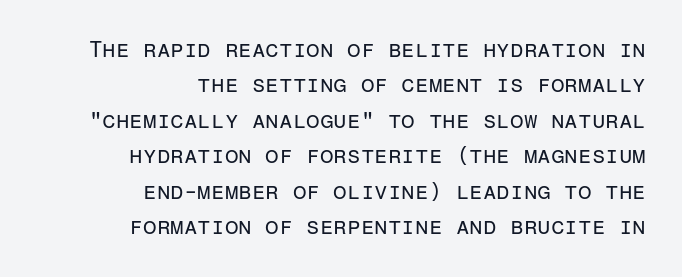
The image shows 22 px text type, upright; set right-aligned, normal line spacing (1.61x), normal letter spacing, not underlined.
